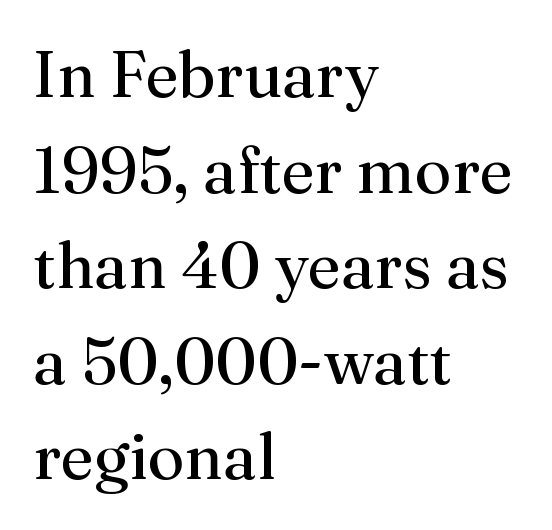
Q: Is the text bold? A: No.
Q: Is the text italic (slanted)? A: No, it is upright.
Q: Is the typeface a serif or a sans-serif typeface? A: Serif.
Q: Is the text underlined? A: No.
Q: How is the paragraph aligned? A: Left-aligned.
Q: Is the spacing between letters normal or unusually wide? A: Normal.
Q: Is the spacing between lines tight, normal or loose? A: Normal.
Q: Width (condensed, normal, or wide)? A: Normal.
Q: Stroke contrast? A: Medium.
Q: x-height? A: Medium.
Q: Monospaced? A: No.
